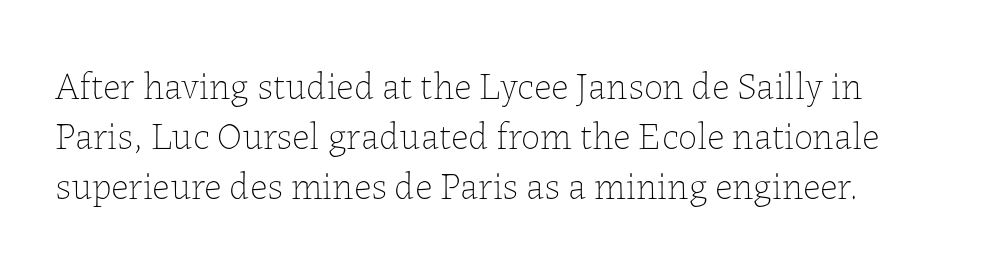
Ordinary non-slanted type is in use. Type without underlining. You could not count columns in this text — the font is proportionally spaced. The leading is moderate, giving the passage an even texture. A light-to-regular cut is what we see here. This rendering leaves character spacing at its baseline value.
